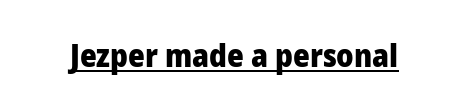
Q: Is the text bold? A: Yes.
Q: Is the text italic (slanted)? A: No, it is upright.
Q: Is the typeface a serif or a sans-serif typeface? A: Sans-serif.
Q: Is the text underlined? A: Yes.
Q: Is the spacing between letters normal or unusually wide? A: Normal.
Q: Width (condensed, normal, or wide)? A: Normal.
Q: Stroke contrast? A: Low.
Q: x-height? A: Medium.
Q: Monospaced? A: No.
